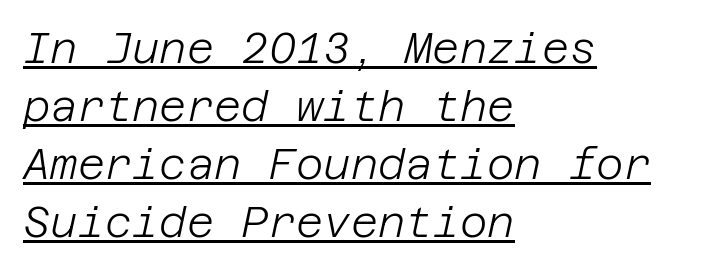
{"italic": "yes", "lean": "right", "slant_degrees": 12, "bold": "no", "weight": "light", "width": "normal", "stroke_contrast": "low", "x_height": "large", "underline": "yes", "align": "left", "line_spacing": "normal", "line_spacing_ratio": 1.38, "letter_spacing": "normal", "letter_spacing_em": 0.0, "glyph_px": 42}
